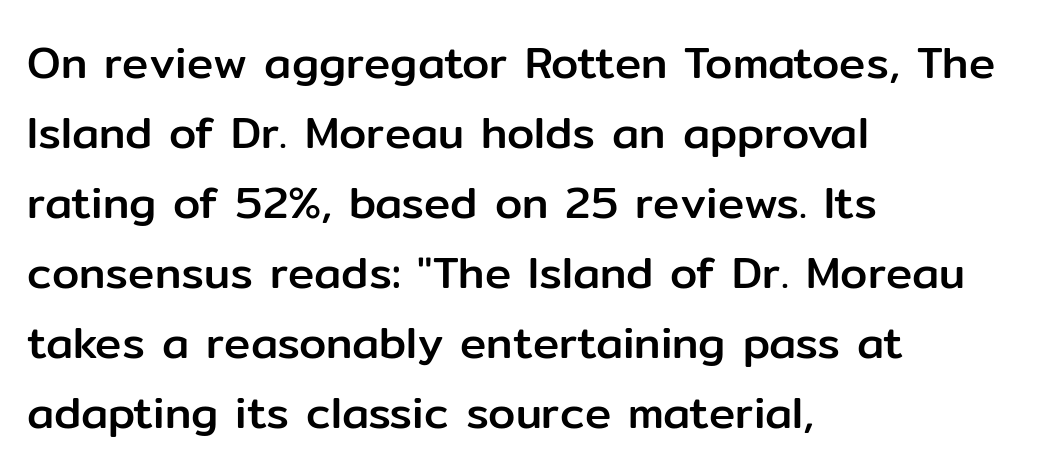
{"serif": "no", "italic": "no", "width": "normal", "stroke_contrast": "low", "x_height": "medium", "monospaced": "no", "underline": "no", "align": "left", "line_spacing": "normal", "line_spacing_ratio": 1.59, "letter_spacing": "normal", "letter_spacing_em": 0.0, "glyph_px": 44}
